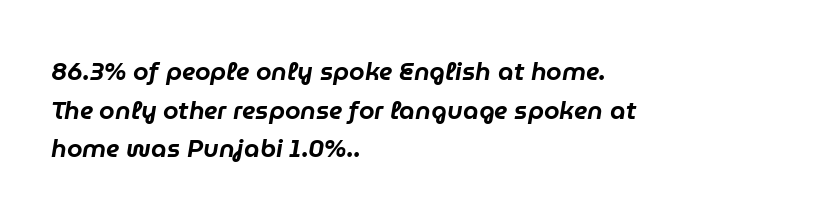
The image shows 25 px text type, italic (leaning right); set left-aligned, normal line spacing (1.55x), normal letter spacing, not underlined.
